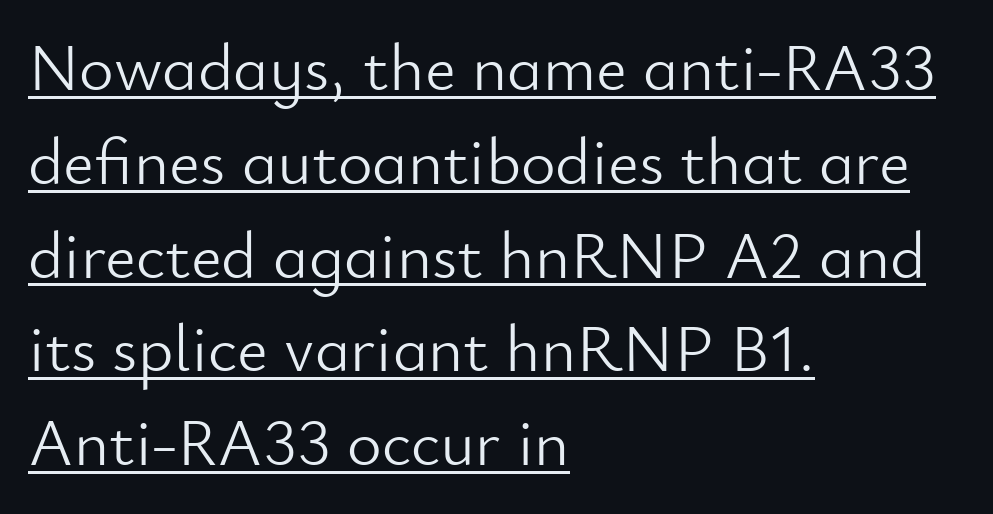
Caption: lettering with a line underneath. Rows of type keep a routine distance in the vertical direction. The horizontal fit of the characters is conventional and even. Posture: straight, roman, zero tilt. On a weight scale, this lands at 450 or below.
